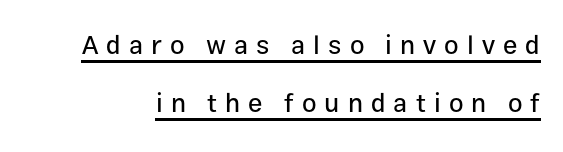
Vertical spacing — loose. This sample uses an upright cut, with every glyph sitting square on the baseline. Every word sits above its own underline. The tracking reads as deliberately expanded to a designer's eye.
